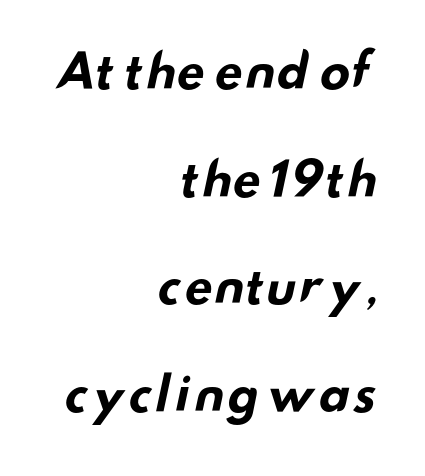
Q: Is the text bold? A: Yes.
Q: Is the typeface a serif or a sans-serif typeface? A: Sans-serif.
Q: Is the text underlined? A: No.
Q: How is the paragraph aligned? A: Right-aligned.
Q: Is the spacing between letters normal or unusually wide? A: Normal.
Q: Is the spacing between lines tight, normal or loose? A: Loose.
Q: Width (condensed, normal, or wide)? A: Wide.
Q: Stroke contrast? A: Low.
Q: x-height? A: Small.
Q: Monospaced? A: No.
